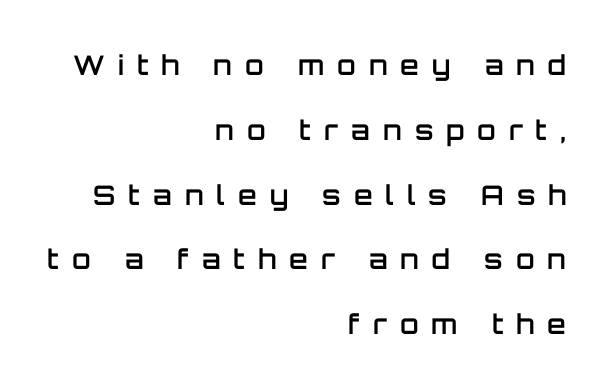
The image shows 27 px text type, upright; set right-aligned, loose line spacing (2.4x), unusually wide letter spacing (+0.48 em), not underlined.
